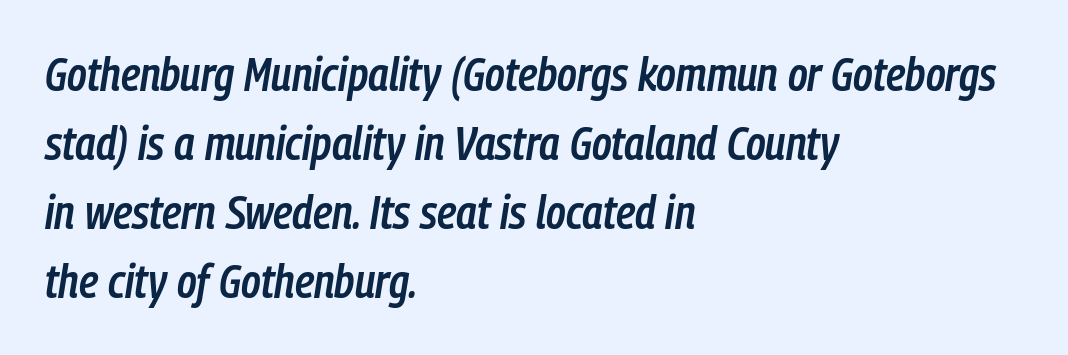
The image shows 47 px semibold, condensed type, italic (leaning right); set left-aligned, normal line spacing (1.47x), normal letter spacing, not underlined; low stroke contrast and a medium x-height.
